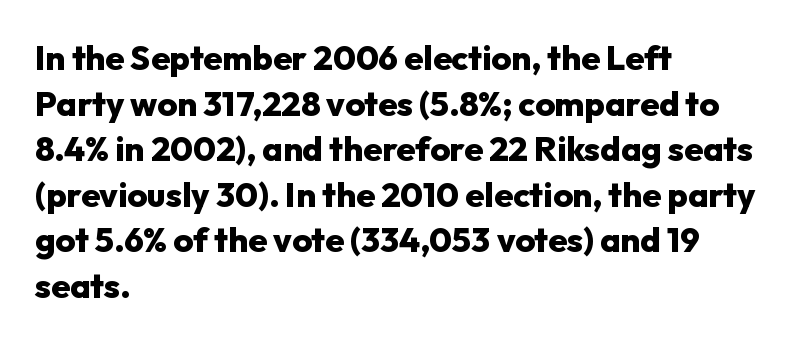
Q: Is the text bold? A: Yes.
Q: Is the text italic (slanted)? A: No, it is upright.
Q: Is the typeface a serif or a sans-serif typeface? A: Sans-serif.
Q: Is the text underlined? A: No.
Q: How is the paragraph aligned? A: Left-aligned.
Q: Is the spacing between letters normal or unusually wide? A: Normal.
Q: Is the spacing between lines tight, normal or loose? A: Normal.
Q: Width (condensed, normal, or wide)? A: Normal.
Q: Stroke contrast? A: Low.
Q: x-height? A: Medium.
Q: Monospaced? A: No.
